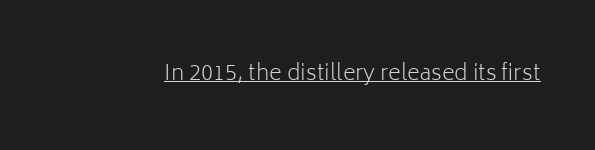
The image shows 22 px text type, upright; set normal letter spacing, underlined.
